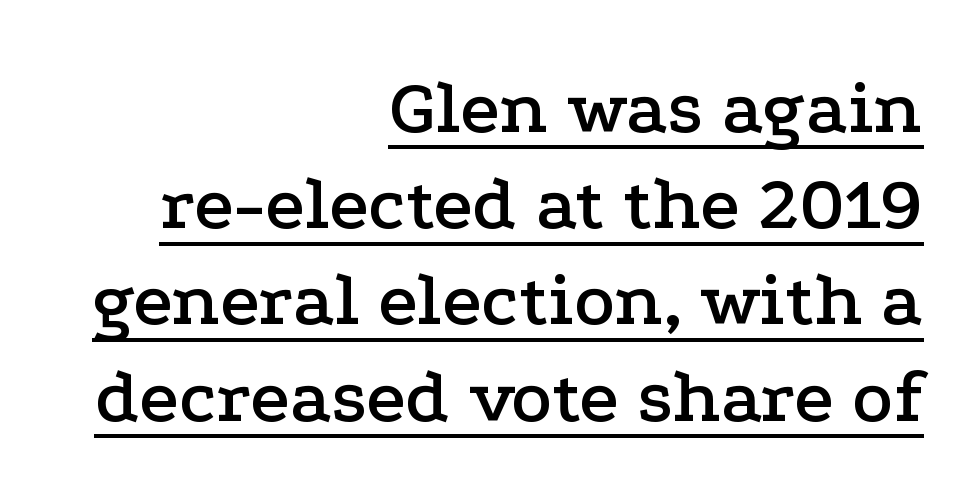
{"serif": "yes", "italic": "no", "width": "wide", "stroke_contrast": "low", "x_height": "medium", "monospaced": "no", "underline": "yes", "align": "right", "line_spacing": "normal", "line_spacing_ratio": 1.25, "letter_spacing": "normal", "letter_spacing_em": 0.0, "glyph_px": 77}
